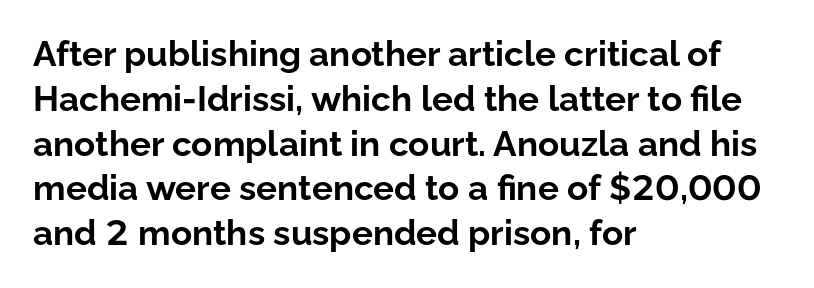
{"serif": "no", "italic": "no", "bold": "yes", "weight": "bold", "width": "normal", "stroke_contrast": "low", "x_height": "medium", "monospaced": "no", "underline": "no", "align": "left", "line_spacing": "normal", "line_spacing_ratio": 1.28, "letter_spacing": "normal", "letter_spacing_em": 0.0, "glyph_px": 35}
